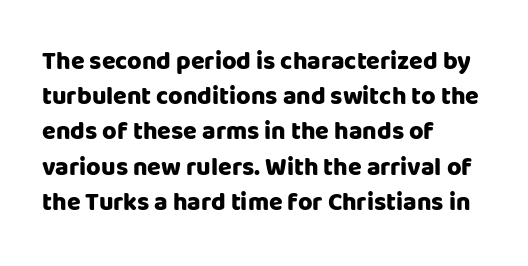
The image shows 25 px bold type, upright; set left-aligned, normal line spacing (1.41x), normal letter spacing, not underlined.
